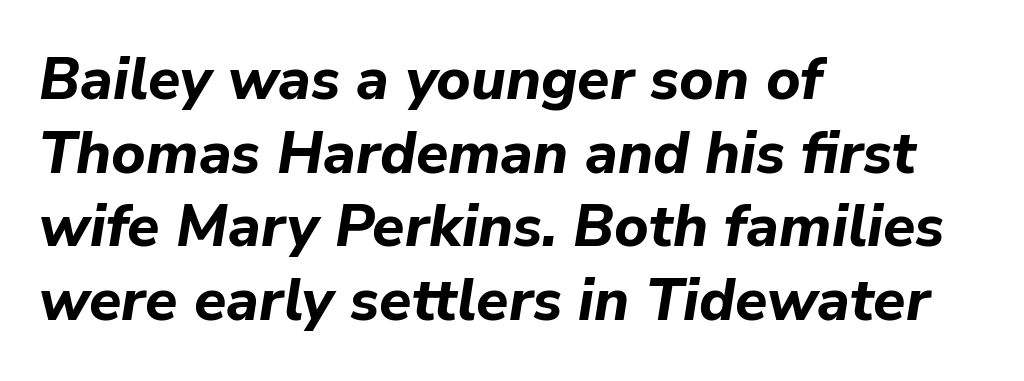
{"italic": "yes", "lean": "right", "slant_degrees": 9, "bold": "yes", "weight": "bold", "width": "normal", "stroke_contrast": "low", "x_height": "medium", "monospaced": "no", "underline": "no", "align": "left", "line_spacing": "normal", "line_spacing_ratio": 1.25, "letter_spacing": "normal", "letter_spacing_em": 0.0, "glyph_px": 59}
